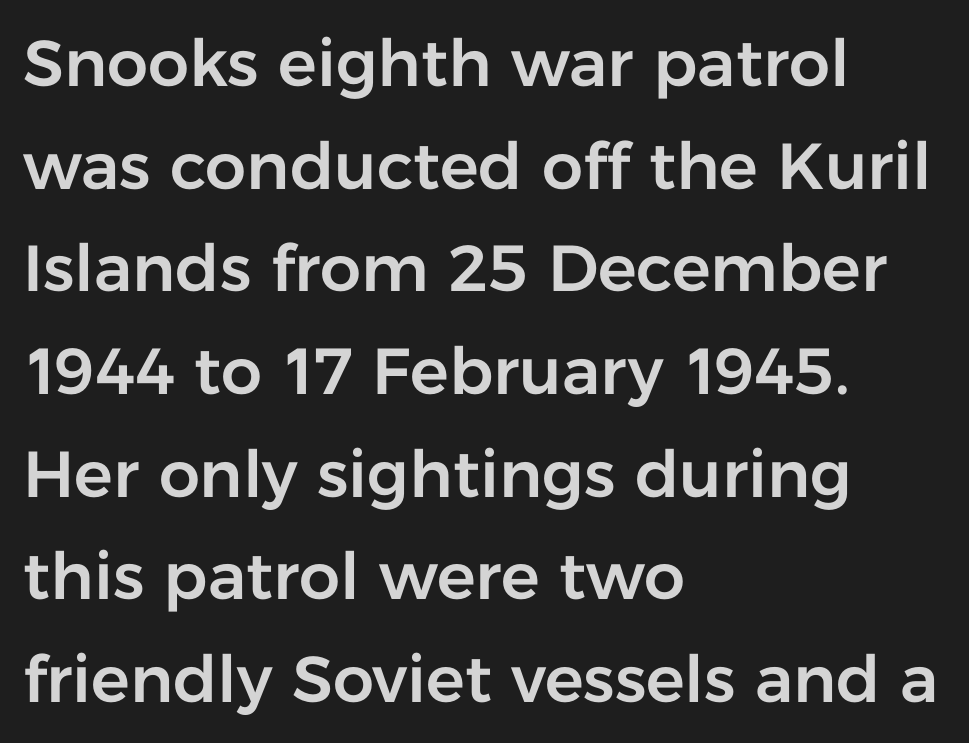
The image shows 65 px sans-serif type, upright; set left-aligned, normal line spacing (1.58x), normal letter spacing, not underlined; low stroke contrast and a medium x-height.
